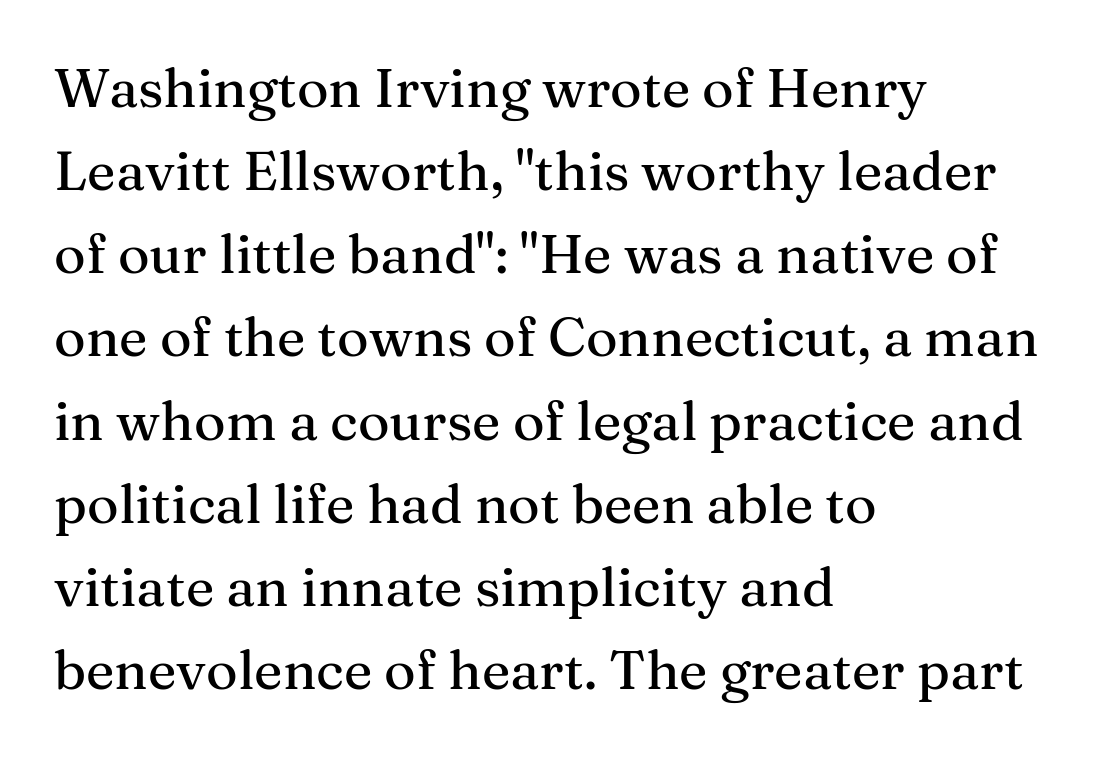
Words appear dense and cohesive because spacing is normal. If you drew a ruler down the left edge, every line would touch it. A serif font was chosen for this passage. Notice how the stems are strictly vertical — no italics here. In terms of leading, this rendering sits right in the middle.
